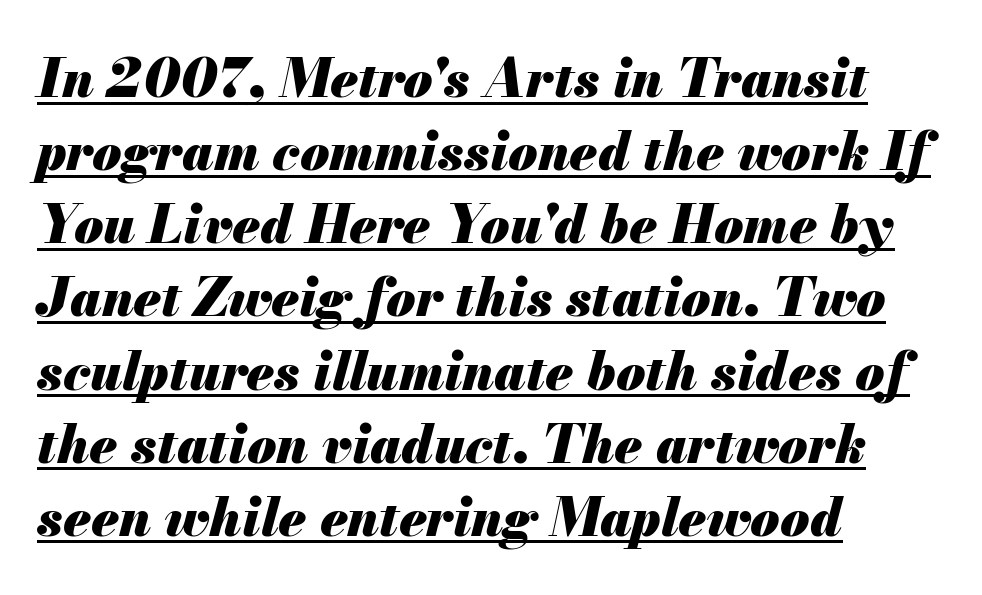
The image shows 53 px heavy type, italic (leaning right); set left-aligned, normal line spacing (1.38x), normal letter spacing, underlined; medium stroke contrast and a small x-height.
